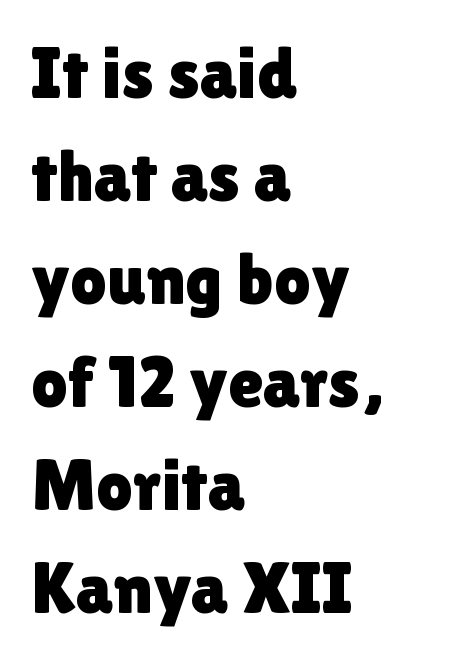
The letters carry no serifs — their stems end cleanly without finishing strokes. Short and long lines alike share a common starting point at left. Rows of type keep a routine distance in the vertical direction. These lines are rendered in a variable-pitch font. The passage shown is not underscored anywhere. Is the letter spacing exaggerated? No — it looks like the ordinary default.
